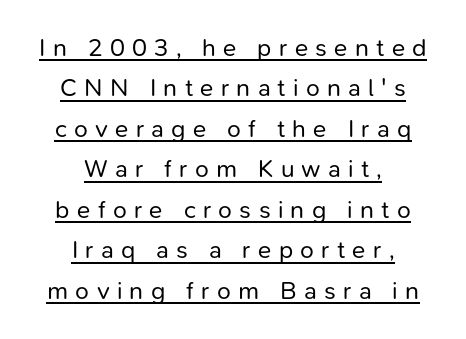
The image shows 25 px text type, upright; set centered, normal line spacing (1.62x), unusually wide letter spacing (+0.29 em), underlined.
